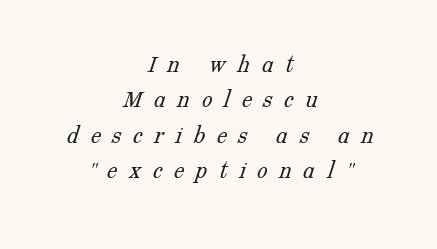
Q: Is the text bold? A: No.
Q: Is the text underlined? A: No.
Q: How is the paragraph aligned? A: Centered.
Q: Is the spacing between letters normal or unusually wide? A: Unusually wide.
Q: Is the spacing between lines tight, normal or loose? A: Normal.
